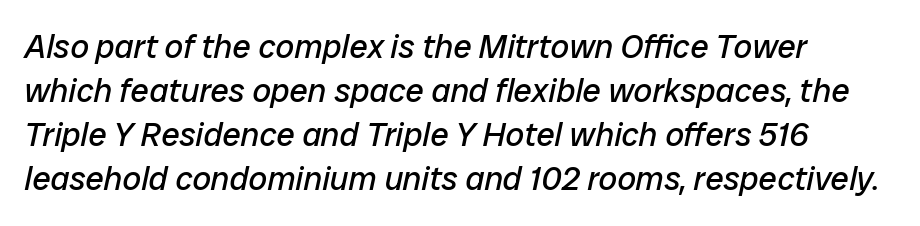
{"italic": "yes", "lean": "right", "slant_degrees": 12, "bold": "no", "weight": "regular", "width": "normal", "stroke_contrast": "low", "x_height": "medium", "monospaced": "no", "underline": "no", "align": "left", "line_spacing": "normal", "line_spacing_ratio": 1.33, "letter_spacing": "normal", "letter_spacing_em": 0.0, "glyph_px": 33}
